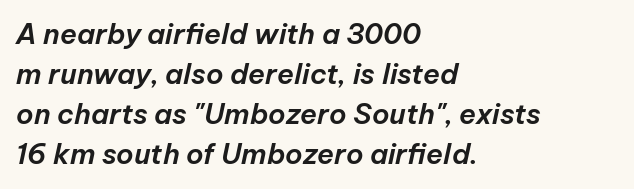
These lines stack with their left ends in a neat column. Underlining? Definitely not there. Does extra space separate the letters? No, they use regular spacing. The rendering applies a slant to the glyphs.
